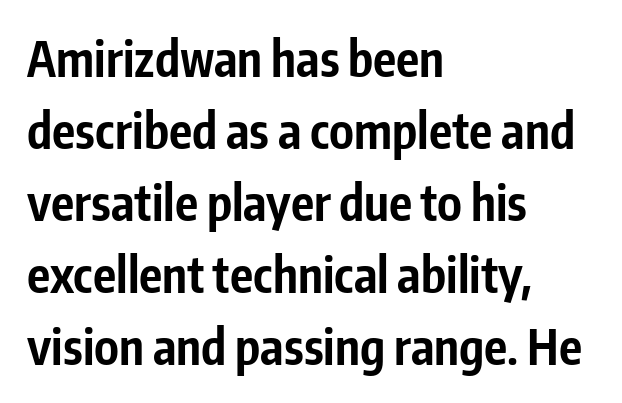
{"serif": "no", "italic": "no", "bold": "yes", "weight": "bold", "width": "condensed", "stroke_contrast": "low", "x_height": "medium", "monospaced": "no", "underline": "no", "align": "left", "line_spacing": "normal", "line_spacing_ratio": 1.5, "letter_spacing": "normal", "letter_spacing_em": 0.0, "glyph_px": 48}
